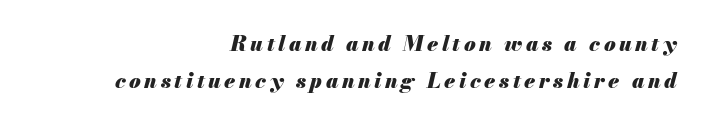
The image shows 21 px bold type, italic (leaning right); set right-aligned, line spacing 1.78x, not underlined.
